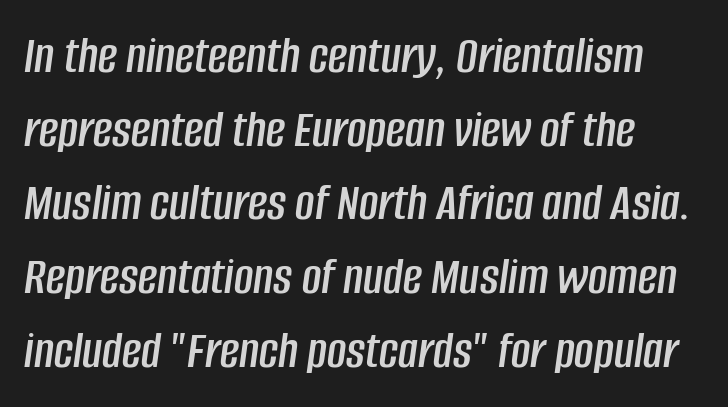
Q: Is the text italic (slanted)? A: Yes, it leans right by about 8 degrees.
Q: Is the text underlined? A: No.
Q: How is the paragraph aligned? A: Left-aligned.
Q: Is the spacing between letters normal or unusually wide? A: Normal.
Q: Is the spacing between lines tight, normal or loose? A: Normal.
Q: Width (condensed, normal, or wide)? A: Condensed.
Q: Stroke contrast? A: Low.
Q: x-height? A: Large.
Q: Monospaced? A: No.
